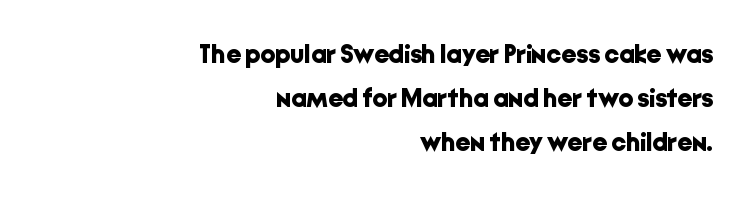
The image shows 26 px bold type, upright; set right-aligned, normal line spacing (1.7x), normal letter spacing, not underlined.
